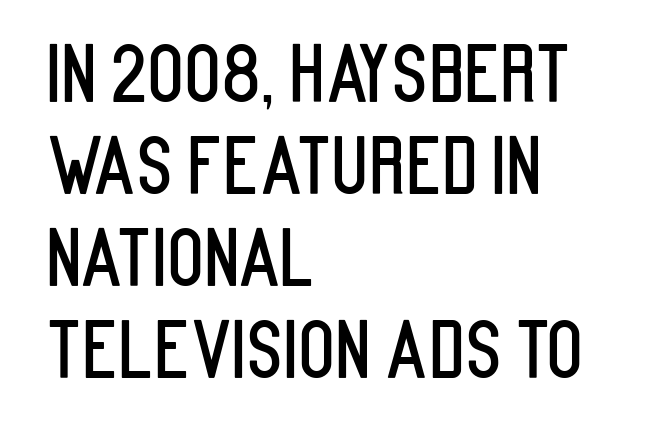
{"serif": "no", "italic": "no", "width": "condensed", "stroke_contrast": "low", "x_height": "large", "monospaced": "no", "underline": "no", "align": "left", "line_spacing_ratio": 1.21, "letter_spacing": "normal", "letter_spacing_em": 0.0, "glyph_px": 76}
